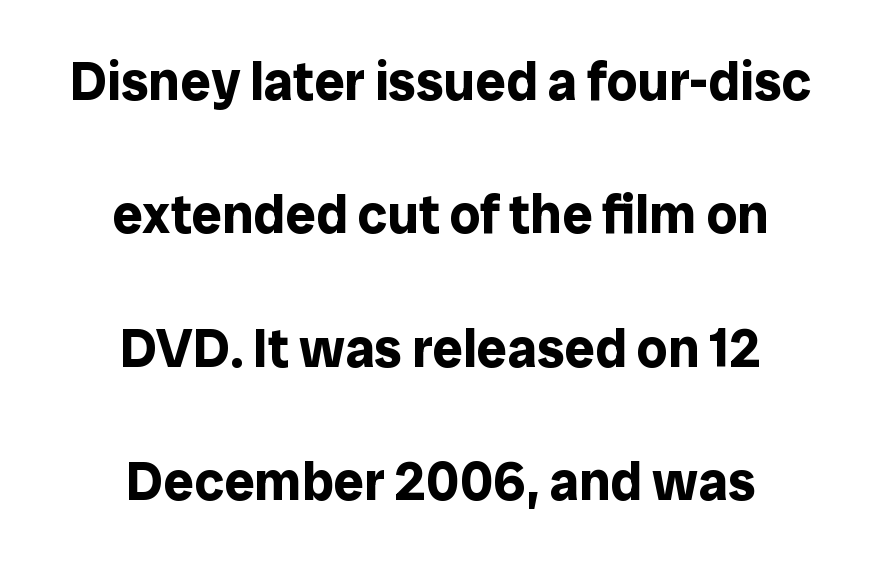
Q: Is the text bold? A: Yes.
Q: Is the text italic (slanted)? A: No, it is upright.
Q: Is the typeface a serif or a sans-serif typeface? A: Sans-serif.
Q: Is the text underlined? A: No.
Q: How is the paragraph aligned? A: Centered.
Q: Is the spacing between letters normal or unusually wide? A: Normal.
Q: Is the spacing between lines tight, normal or loose? A: Loose.
Q: Width (condensed, normal, or wide)? A: Normal.
Q: Stroke contrast? A: Low.
Q: x-height? A: Medium.
Q: Monospaced? A: No.
